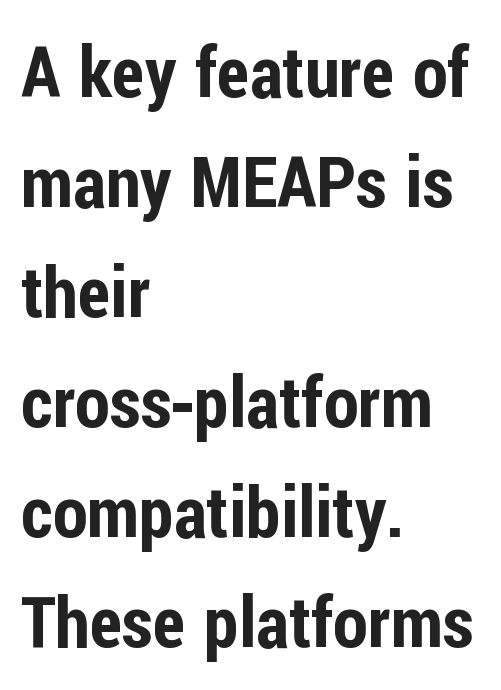
The image shows 71 px condensed sans-serif type, upright; set left-aligned, normal line spacing (1.55x), normal letter spacing, not underlined; low stroke contrast and a medium x-height.
